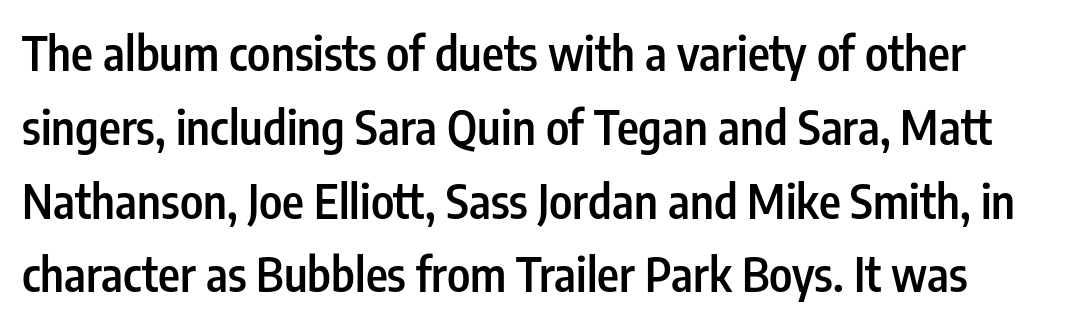
Q: Is the text bold? A: Semi-bold.
Q: Is the text italic (slanted)? A: No, it is upright.
Q: Is the typeface a serif or a sans-serif typeface? A: Sans-serif.
Q: Is the text underlined? A: No.
Q: Is the spacing between letters normal or unusually wide? A: Normal.
Q: Is the spacing between lines tight, normal or loose? A: Normal.
Q: Width (condensed, normal, or wide)? A: Condensed.
Q: Stroke contrast? A: Low.
Q: x-height? A: Medium.
Q: Monospaced? A: No.
